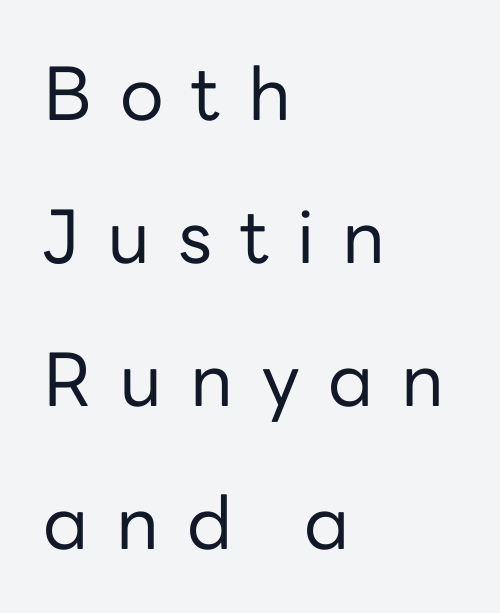
{"serif": "no", "italic": "no", "bold": "no", "weight": "regular", "width": "normal", "stroke_contrast": "low", "x_height": "medium", "monospaced": "no", "underline": "no", "align": "left", "line_spacing": "loose", "line_spacing_ratio": 1.96, "letter_spacing": "wide", "letter_spacing_em": 0.38, "glyph_px": 73}
